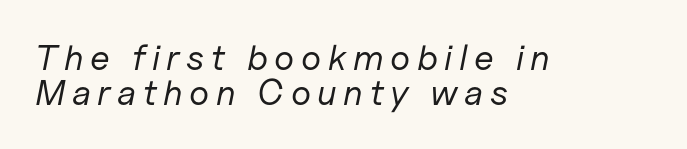
Q: Is the text bold? A: No.
Q: Is the text italic (slanted)? A: Yes, it leans right by about 11 degrees.
Q: Is the text underlined? A: No.
Q: How is the paragraph aligned? A: Left-aligned.
Q: Is the spacing between lines tight, normal or loose? A: Tight.
Q: Width (condensed, normal, or wide)? A: Normal.
Q: Stroke contrast? A: Low.
Q: x-height? A: Medium.
Q: Monospaced? A: No.
